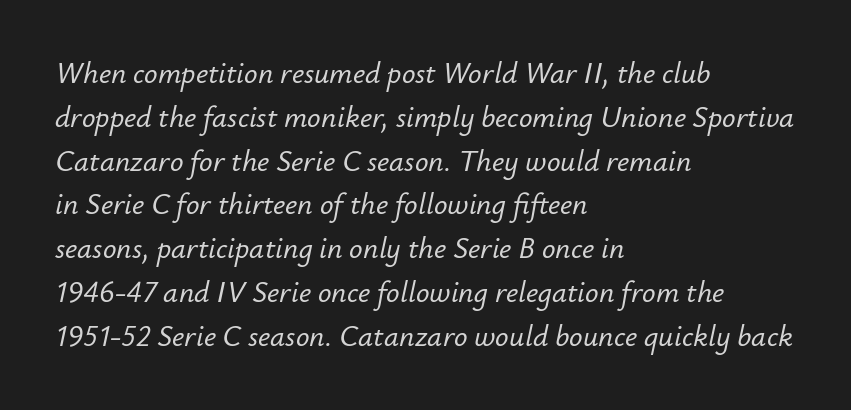
The image shows 30 px text type, italic (leaning right); set left-aligned, normal line spacing (1.46x), normal letter spacing, not underlined; low stroke contrast and a small x-height.
